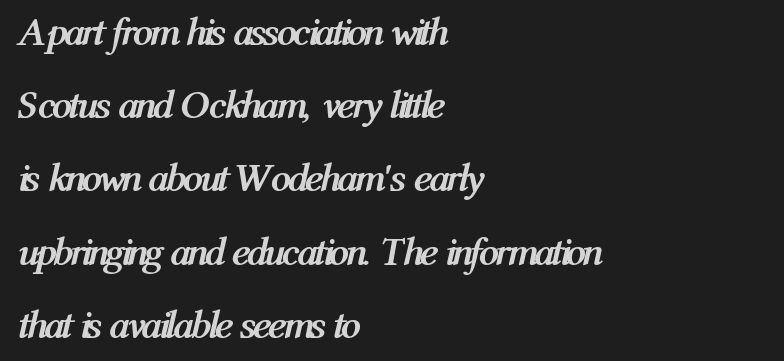
Q: Is the text bold? A: Yes.
Q: Is the text italic (slanted)? A: Yes, it leans right by about 12 degrees.
Q: Is the text underlined? A: No.
Q: How is the paragraph aligned? A: Left-aligned.
Q: Is the spacing between letters normal or unusually wide? A: Normal.
Q: Width (condensed, normal, or wide)? A: Condensed.
Q: Stroke contrast? A: Medium.
Q: x-height? A: Medium.
Q: Monospaced? A: No.
